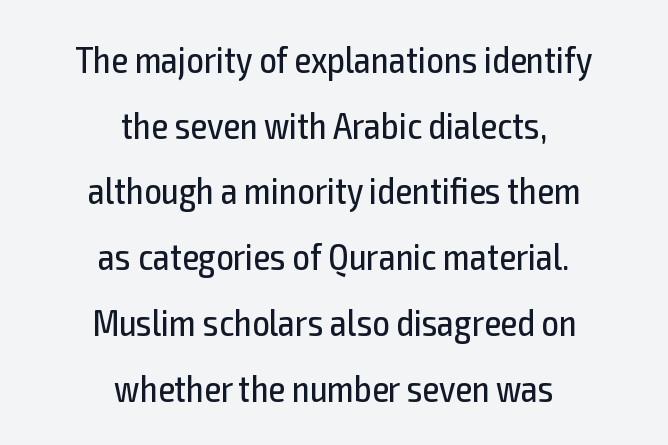
The image shows 38 px regular-weight, condensed sans-serif type, upright; set centered, line spacing 1.73x, normal letter spacing, not underlined; a medium x-height.
